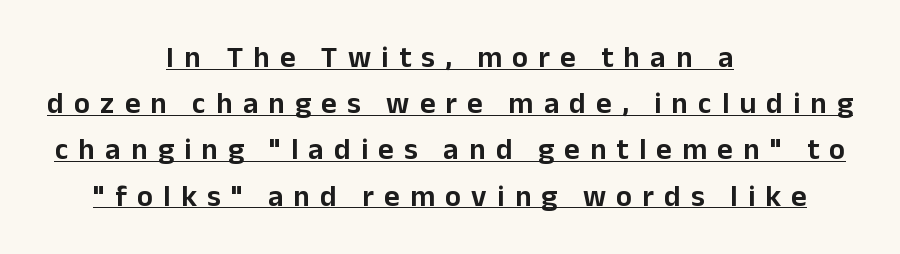
{"serif": "no", "italic": "no", "width": "normal", "stroke_contrast": "low", "x_height": "medium", "monospaced": "no", "underline": "yes", "align": "center", "line_spacing": "normal", "line_spacing_ratio": 1.54, "letter_spacing": "wide", "letter_spacing_em": 0.34, "glyph_px": 30}
